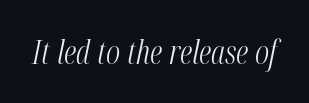
The horizontal fit of the characters is conventional and even. Each row of text sits above clean, open space. Proportional: the letters do not fall into vertical columns. The axis of the letterforms is tilted away from vertical.
